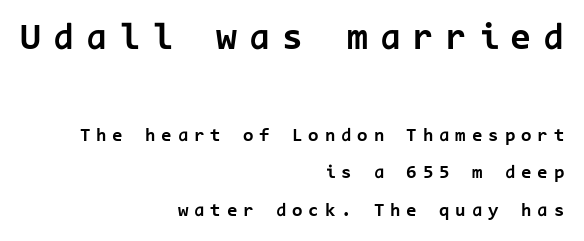
Q: Is the text bold? A: Yes.
Q: Is the text italic (slanted)? A: No, it is upright.
Q: Is the typeface a serif or a sans-serif typeface? A: Sans-serif.
Q: Is the text underlined? A: No.
Q: How is the paragraph aligned? A: Right-aligned.
Q: Is the spacing between letters normal or unusually wide? A: Unusually wide.
Q: Is the spacing between lines tight, normal or loose? A: Loose.
Q: Which block of text is set in a larger size, the first (top) or the second (bottom)? A: The first (top) one.
Q: Width (condensed, normal, or wide)? A: Normal.
Q: Stroke contrast? A: Low.
Q: x-height? A: Medium.
Q: Monospaced? A: Yes.
